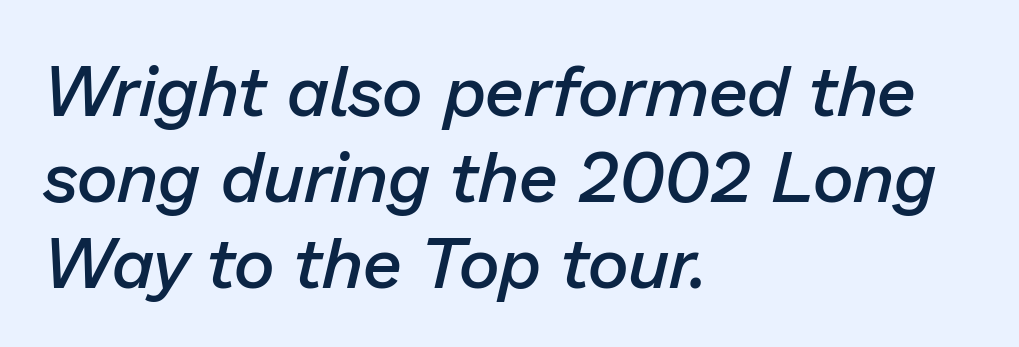
Default kerning and tracking; the words read as compact shapes. The lettering tilts uniformly, giving the passage an italic look. Every letter is mildly thick-stroked: semibold rather than bold. Each line starts at the same left margin while the right side varies. Descender tails drop into unmarked territory. Note the varied advance widths — an 'i' is clearly narrower than an 'm'.
